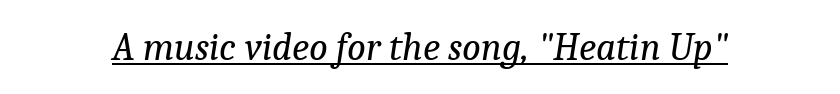
The image shows 39 px regular-weight serif type, italic (leaning right); set normal letter spacing, underlined; low stroke contrast and a medium x-height.
